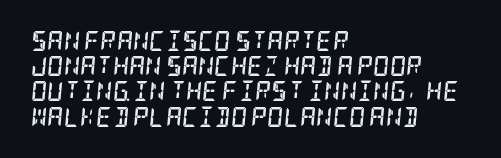
Standard letterfit; no display-style spreading of the glyphs. The setting favours the left margin, as ordinary paragraphs usually do. The line-height multiplier appears to be the usual default. Stroke thickness is high; the sample reads as a true bold.
